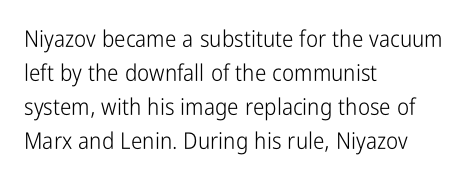
Q: Is the text bold? A: No.
Q: Is the text italic (slanted)? A: No, it is upright.
Q: Is the text underlined? A: No.
Q: How is the paragraph aligned? A: Left-aligned.
Q: Is the spacing between letters normal or unusually wide? A: Normal.
Q: Is the spacing between lines tight, normal or loose? A: Normal.
